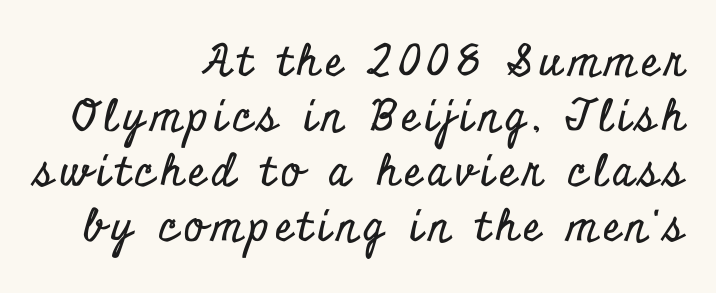
The image shows 43 px condensed serif type; set right-aligned, normal line spacing (1.28x), not underlined; low stroke contrast and a small x-height.
